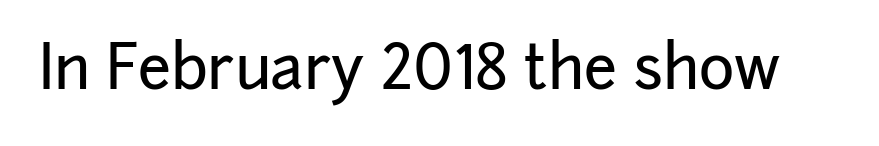
The tracking reads as untouched default to a designer's eye. What kind of face is this? One without serifs — a sans. In terms of posture, this sample is upright. Rule under the text: the space is simply empty. You could not count columns in this text — the font is proportionally spaced.
